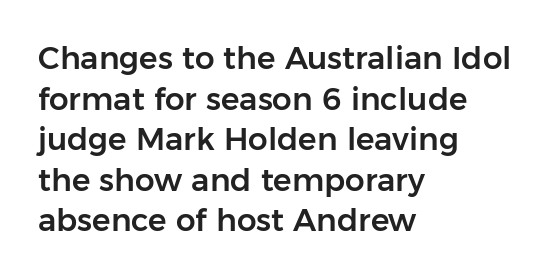
Q: Is the text italic (slanted)? A: No, it is upright.
Q: Is the typeface a serif or a sans-serif typeface? A: Sans-serif.
Q: Is the text underlined? A: No.
Q: How is the paragraph aligned? A: Left-aligned.
Q: Is the spacing between letters normal or unusually wide? A: Normal.
Q: Is the spacing between lines tight, normal or loose? A: Normal.
Q: Width (condensed, normal, or wide)? A: Normal.
Q: Stroke contrast? A: Low.
Q: x-height? A: Medium.
Q: Monospaced? A: No.
